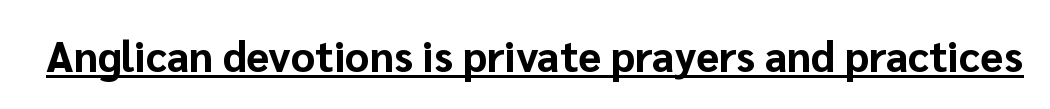
Typographically, this falls in the sans-serif category. Spacing between characters is what you'd get straight out of the box. The rendering uses natural spacing where letterforms have individual widths. Looks like someone drew a line under every word here.
